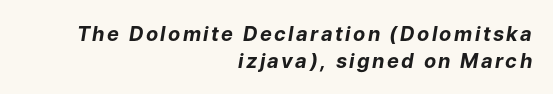
The image shows 20 px bold type, italic (leaning right); set right-aligned, normal line spacing (1.35x), not underlined.
